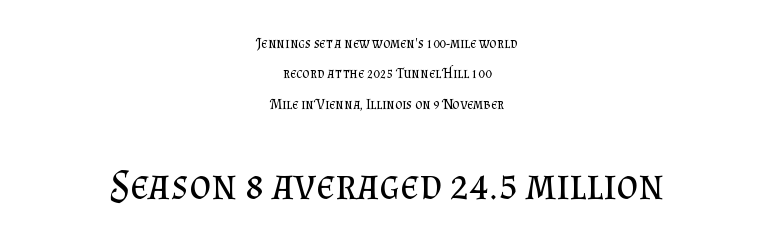
{"serif": "yes", "italic": "no", "bold": "no", "weight": "regular", "width": "normal", "stroke_contrast": "medium", "x_height": "small", "monospaced": "no", "underline": "no", "align": "center", "line_spacing": "loose", "line_spacing_ratio": 2.17, "letter_spacing": "normal", "letter_spacing_em": 0.0, "larger_block": "second", "size_ratio": 3.0, "glyph_px": 42}
